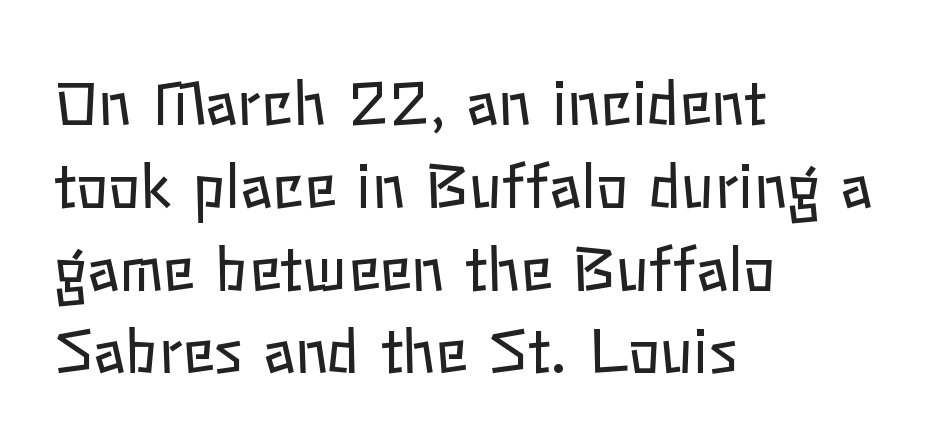
The image shows 60 px regular-weight type, upright; set left-aligned, normal line spacing (1.38x), normal letter spacing, not underlined; low stroke contrast and a medium x-height.
